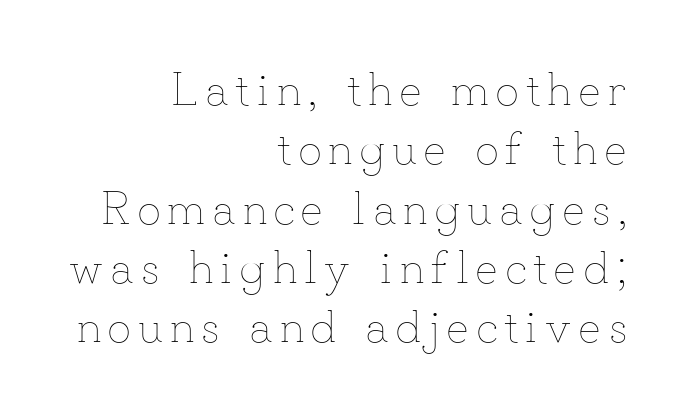
The paragraph shown leans on its right margin. Interline gaps are of average width in this sample. Stroke mass is kept to a normal reading level or below. A typesetter would call this proportional, since set widths differ per character. This rendering features lettering with no underline. Unlike italic type, these characters show no tilt at all.
